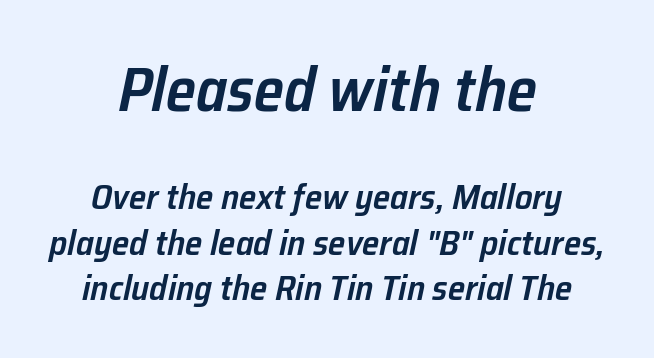
{"italic": "yes", "lean": "right", "slant_degrees": 12, "bold": "semi", "weight": "semibold", "width": "normal", "stroke_contrast": "low", "x_height": "medium", "monospaced": "no", "underline": "no", "align": "center", "line_spacing": "normal", "line_spacing_ratio": 1.3, "letter_spacing": "normal", "letter_spacing_em": 0.0, "larger_block": "first", "size_ratio": 1.74, "glyph_px": 61}
